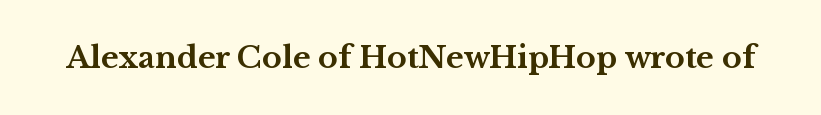
{"serif": "yes", "italic": "no", "bold": "yes", "weight": "bold", "width": "wide", "stroke_contrast": "medium", "x_height": "medium", "monospaced": "no", "underline": "no", "letter_spacing": "normal", "letter_spacing_em": 0.0, "glyph_px": 30}
